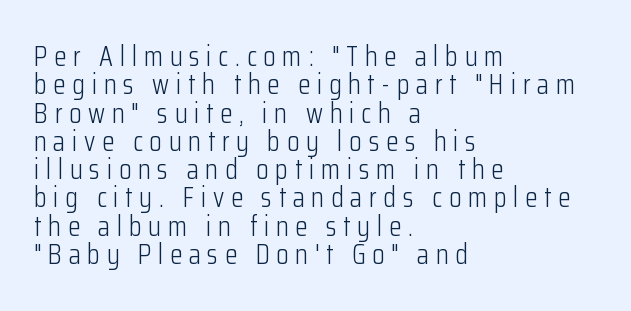
{"serif": "no", "italic": "no", "bold": "no", "weight": "light", "width": "condensed", "stroke_contrast": "low", "x_height": "medium", "monospaced": "no", "underline": "no", "align": "left", "line_spacing": "tight", "line_spacing_ratio": 1.01, "letter_spacing": "wide", "letter_spacing_em": 0.24, "glyph_px": 28}
